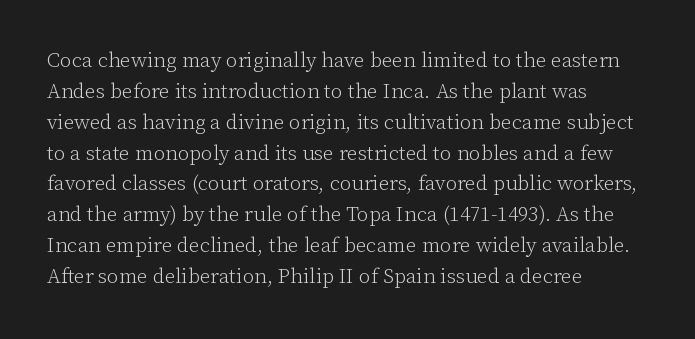
The image shows 21 px text type, upright; set left-aligned, normal line spacing (1.47x), normal letter spacing, not underlined.
